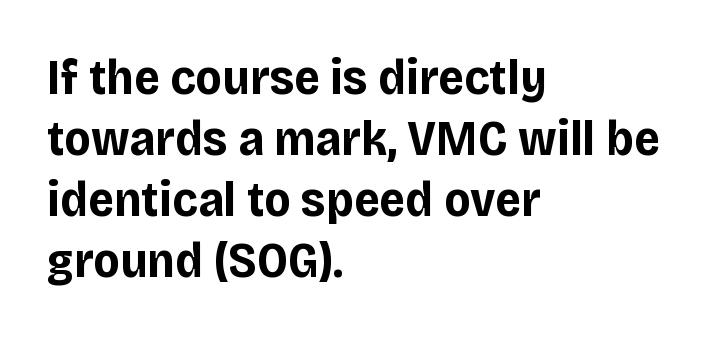
The image shows 50 px bold sans-serif type, upright; set left-aligned, line spacing 1.22x, normal letter spacing, not underlined; low stroke contrast and a large x-height.
